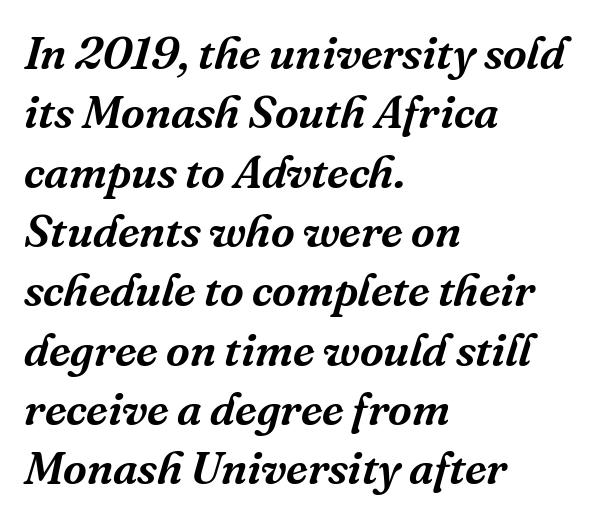
This rendering leaves character spacing at its baseline value. If you drew a line through each stem, it would be angled. The passage is arranged the way most books set body copy — flush left. One glance says typical: line gaps are just what's usual.
